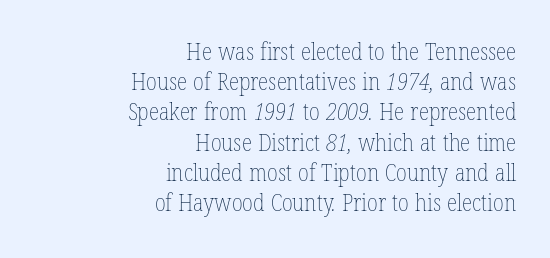
Q: Is the text bold? A: No.
Q: Is the text underlined? A: No.
Q: How is the paragraph aligned? A: Right-aligned.
Q: Is the spacing between letters normal or unusually wide? A: Normal.
Q: Is the spacing between lines tight, normal or loose? A: Normal.
